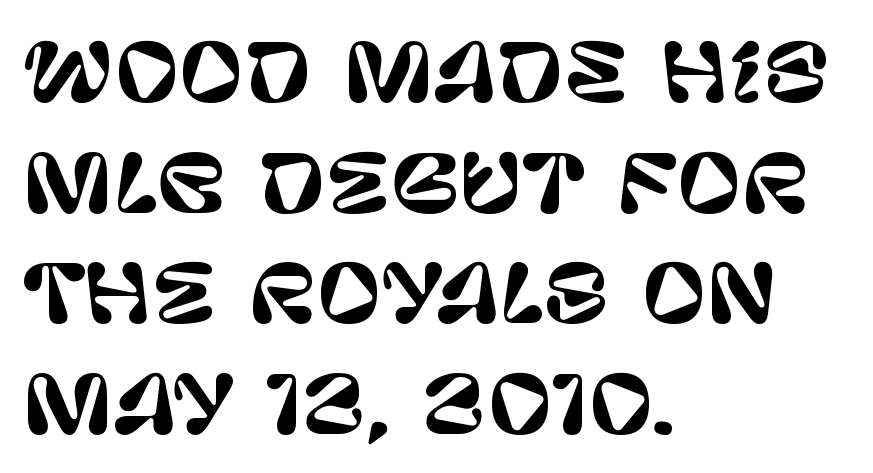
Q: Is the text italic (slanted)? A: Yes.
Q: Is the typeface a serif or a sans-serif typeface? A: Sans-serif.
Q: Is the text underlined? A: No.
Q: How is the paragraph aligned? A: Left-aligned.
Q: Is the spacing between letters normal or unusually wide? A: Normal.
Q: Is the spacing between lines tight, normal or loose? A: Normal.
Q: Width (condensed, normal, or wide)? A: Normal.
Q: Stroke contrast? A: Low.
Q: x-height? A: Large.
Q: Monospaced? A: No.
